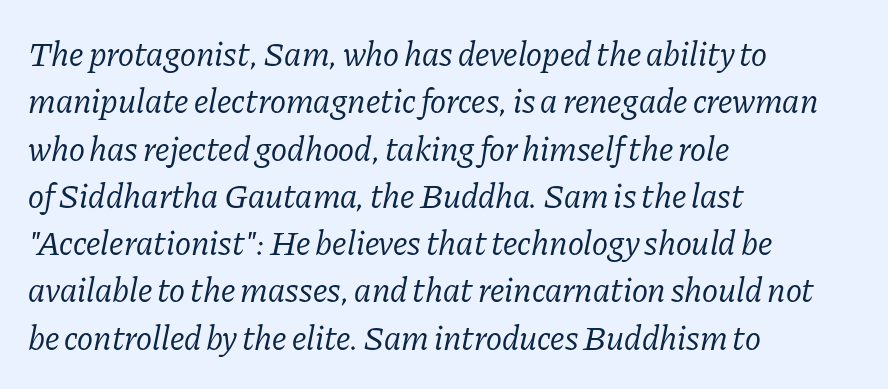
{"serif": "yes", "italic": "yes", "lean": "right", "slant_degrees": 11, "bold": "no", "weight": "regular", "width": "normal", "stroke_contrast": "low", "x_height": "medium", "monospaced": "no", "underline": "no", "align": "left", "line_spacing": "normal", "line_spacing_ratio": 1.39, "letter_spacing": "normal", "letter_spacing_em": 0.0, "glyph_px": 34}
